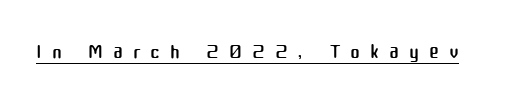
Q: Is the text bold? A: No.
Q: Is the text italic (slanted)? A: No, it is upright.
Q: Is the typeface a serif or a sans-serif typeface? A: Sans-serif.
Q: Is the text underlined? A: Yes.
Q: Is the spacing between letters normal or unusually wide? A: Unusually wide.
Q: Width (condensed, normal, or wide)? A: Normal.
Q: Stroke contrast? A: Medium.
Q: x-height? A: Medium.
Q: Monospaced? A: No.
